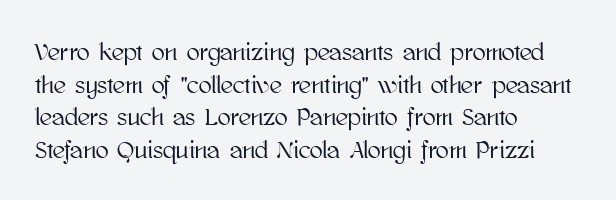
The image shows 24 px text type, upright; set left-aligned, normal line spacing (1.36x), normal letter spacing, not underlined.
